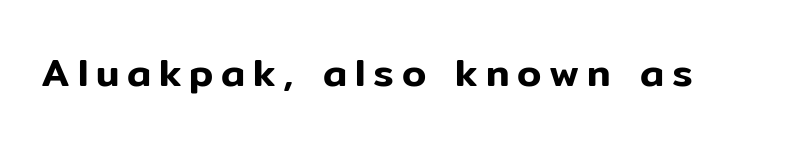
The image shows 39 px sans-serif type, upright; set unusually wide letter spacing (+0.2 em), not underlined; low stroke contrast and a medium x-height.
